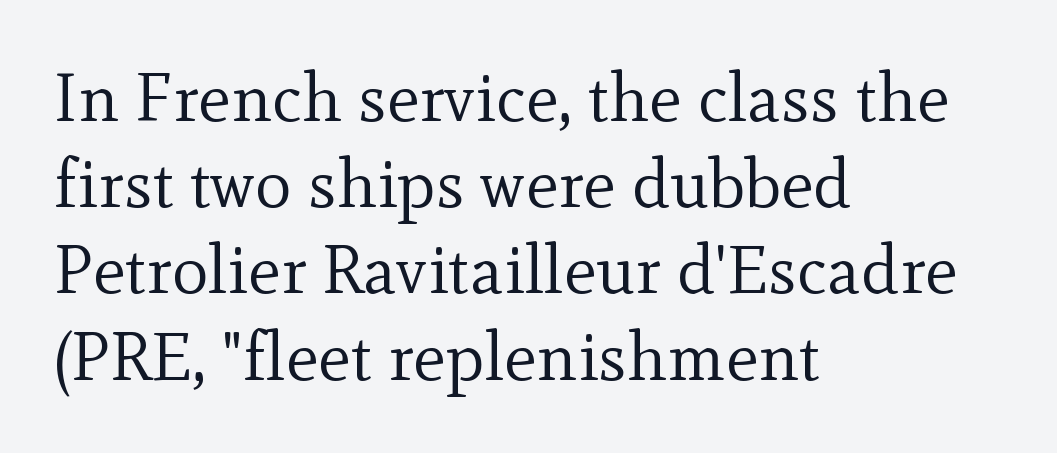
The letters carry serifs — small finishing strokes at the ends of their stems. No chunkiness to these letters — they're not bold. Each new line begins a customary step beneath the previous one. Has an underline been added? It has not. Do the letters lean? They stand straight.
